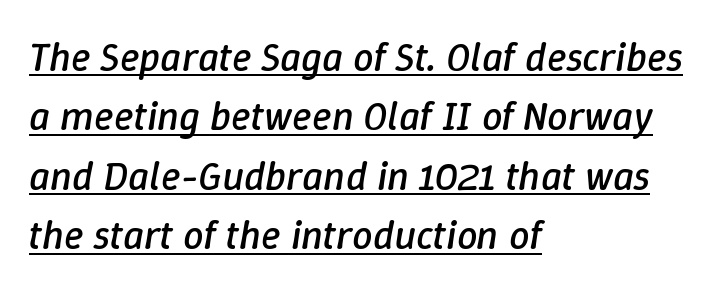
What's the leading like? Ordinary, nothing unusual. Every row of glyphs begins at an identical x-position on the left. What decoration does the sample have? An underline. The face used here is rendered with its standard letterfit. The rendering uses natural spacing where letterforms have individual widths. Stroke mass is kept to a normal reading level or below.
